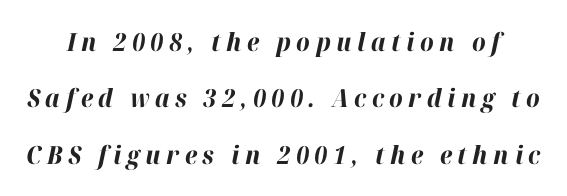
{"italic": "yes", "lean": "right", "slant_degrees": 12, "bold": "yes", "underline": "no", "line_spacing": "loose", "line_spacing_ratio": 2.26, "letter_spacing": "wide", "letter_spacing_em": 0.22, "glyph_px": 25}
